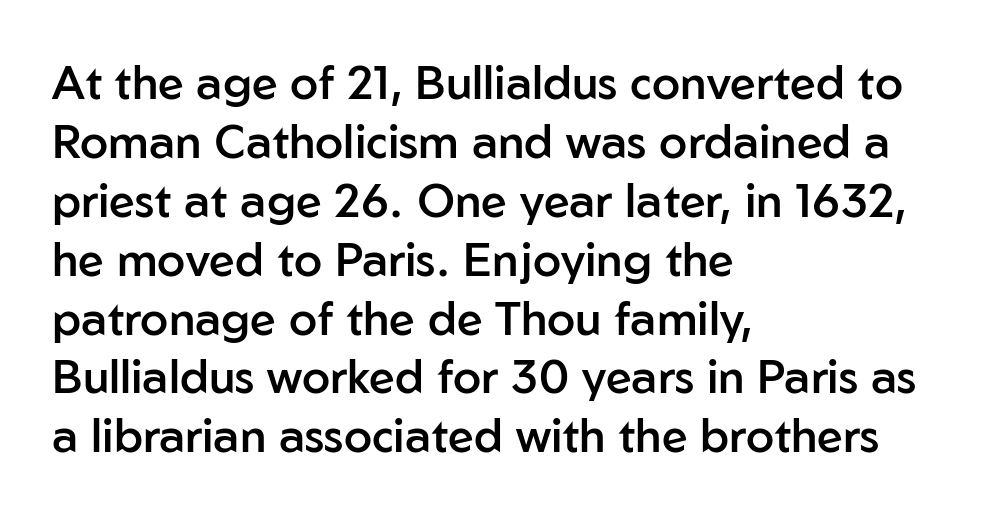
Q: Is the text bold? A: Semi-bold.
Q: Is the text italic (slanted)? A: No, it is upright.
Q: Is the typeface a serif or a sans-serif typeface? A: Sans-serif.
Q: Is the text underlined? A: No.
Q: How is the paragraph aligned? A: Left-aligned.
Q: Is the spacing between letters normal or unusually wide? A: Normal.
Q: Is the spacing between lines tight, normal or loose? A: Normal.
Q: Width (condensed, normal, or wide)? A: Normal.
Q: Stroke contrast? A: Low.
Q: x-height? A: Medium.
Q: Monospaced? A: No.
